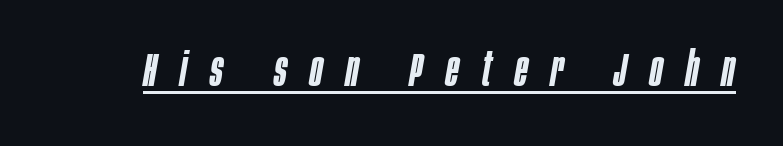
{"italic": "yes", "lean": "right", "slant_degrees": 10, "bold": "semi", "weight": "semibold", "width": "condensed", "stroke_contrast": "low", "x_height": "large", "monospaced": "no", "underline": "yes", "letter_spacing": "wide", "letter_spacing_em": 0.5, "glyph_px": 47}
